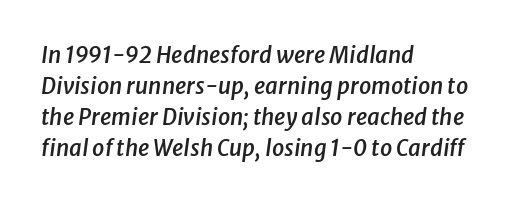
{"italic": "yes", "lean": "right", "slant_degrees": 8, "bold": "semi", "underline": "no", "align": "left", "line_spacing": "normal", "line_spacing_ratio": 1.41, "letter_spacing": "normal", "letter_spacing_em": 0.0, "glyph_px": 22}
